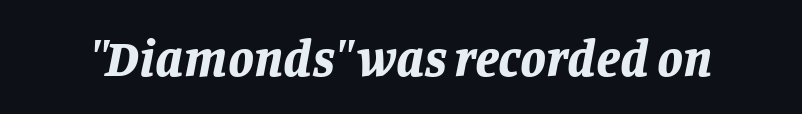
The image shows 52 px bold type, italic (leaning right); set normal letter spacing, not underlined; low stroke contrast and a large x-height.
